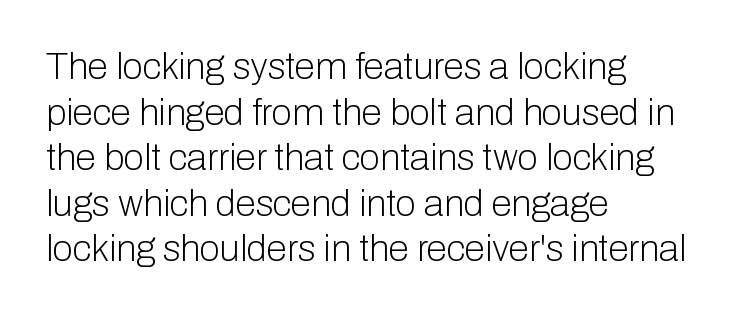
To sum up the face: it is a sans, with no serifs. A typesetter would call this proportional, since set widths differ per character. Caption: standard tracking, unaltered. Does the copy run flush right? No — it runs flush left.
